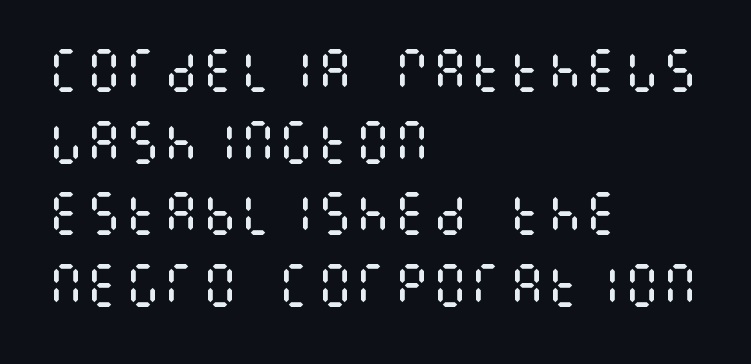
If you measured baseline to baseline, you'd find a middling distance. Stem width sits at or under what a default text font uses. A typesetter would mark this as roman, not italic. The typesetter chose a ragged-right arrangement here.
